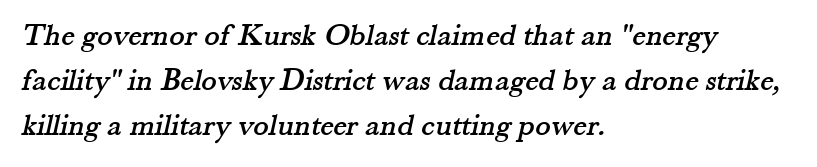
Q: Is the typeface a serif or a sans-serif typeface? A: Serif.
Q: Is the text underlined? A: No.
Q: How is the paragraph aligned? A: Left-aligned.
Q: Is the spacing between letters normal or unusually wide? A: Normal.
Q: Is the spacing between lines tight, normal or loose? A: Normal.
Q: Width (condensed, normal, or wide)? A: Normal.
Q: Stroke contrast? A: Medium.
Q: x-height? A: Small.
Q: Monospaced? A: No.
